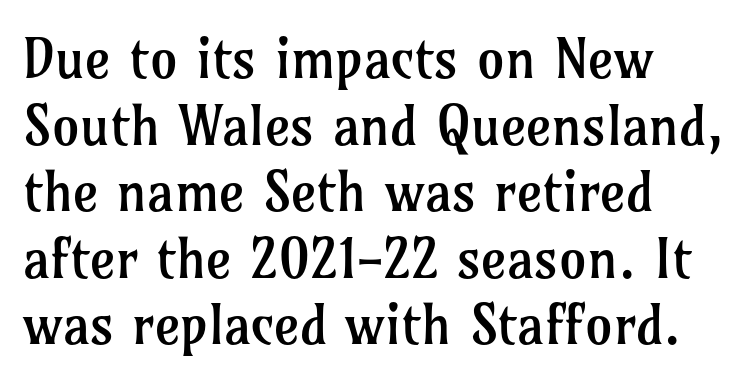
{"serif": "yes", "italic": "no", "bold": "no", "weight": "regular", "width": "normal", "stroke_contrast": "low", "x_height": "medium", "monospaced": "no", "underline": "no", "align": "left", "line_spacing_ratio": 1.21, "letter_spacing": "normal", "letter_spacing_em": 0.0, "glyph_px": 55}
